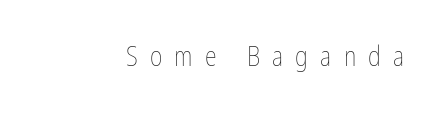
Q: Is the text bold? A: No.
Q: Is the text italic (slanted)? A: No, it is upright.
Q: Is the text underlined? A: No.
Q: Is the spacing between letters normal or unusually wide? A: Unusually wide.
